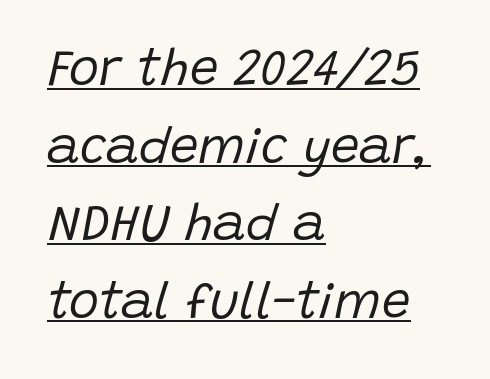
{"italic": "yes", "lean": "right", "slant_degrees": 15, "bold": "no", "weight": "regular", "width": "normal", "stroke_contrast": "low", "x_height": "large", "monospaced": "no", "underline": "yes", "align": "left", "line_spacing": "normal", "line_spacing_ratio": 1.52, "letter_spacing": "normal", "letter_spacing_em": 0.0, "glyph_px": 51}
